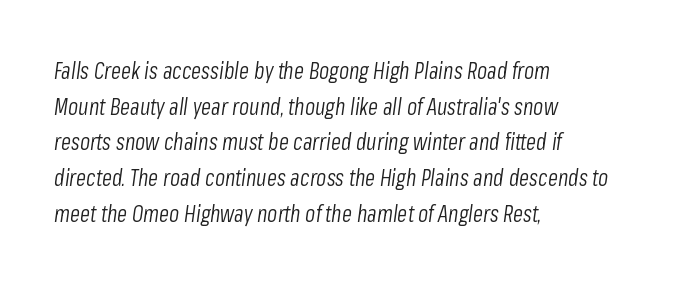
The image shows 23 px text type, italic (leaning right); set left-aligned, normal line spacing (1.55x), normal letter spacing, not underlined.
